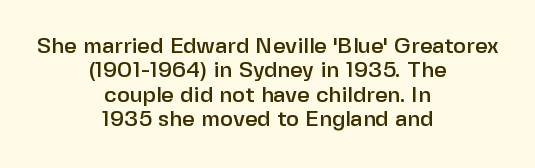
{"italic": "no", "underline": "no", "align": "center", "line_spacing": "tight", "line_spacing_ratio": 1.11, "letter_spacing": "normal", "letter_spacing_em": 0.0, "glyph_px": 22}
